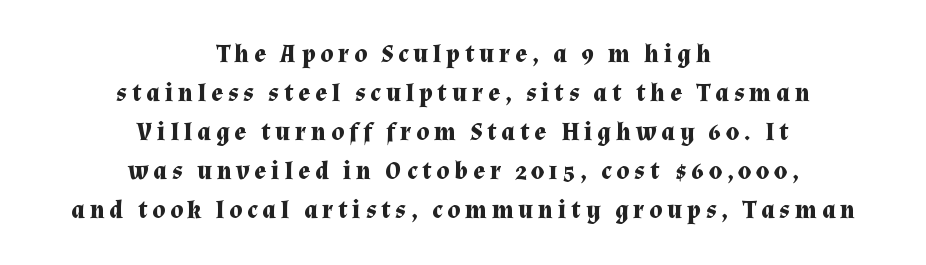
The image shows 25 px bold type, upright; set centered, normal line spacing (1.56x), unusually wide letter spacing (+0.2 em), not underlined.
